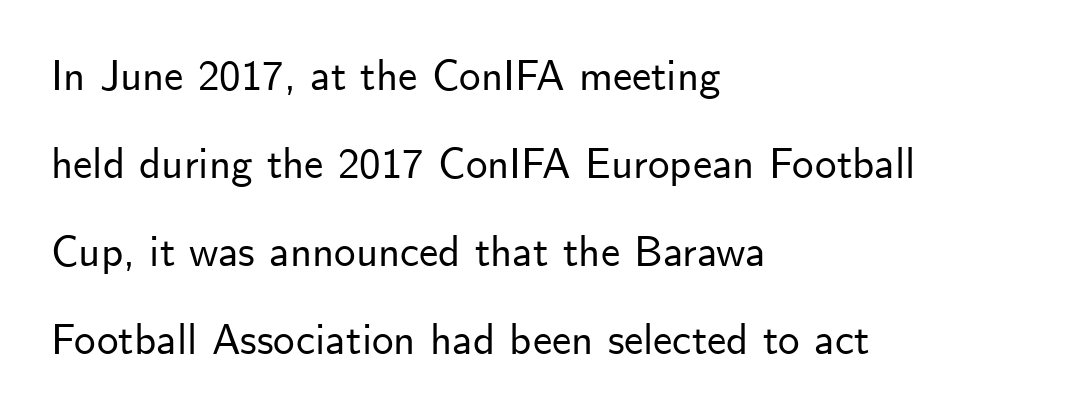
Is the block centered? No — it sits flush against the left margin. You can tell from the bare stems that sans-serif type was used. The lettering stays uniformly vertical, giving the passage a roman look. Note the varied advance widths — an 'i' is clearly narrower than an 'm'. There is no visible air inserted between adjacent glyphs. Line spacing here is loose.
